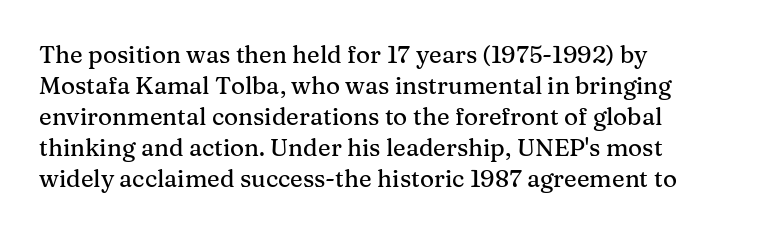
The rag falls on the right side of this text block. How would I describe the line gaps? Plain and ordinary. Ordinary non-slanted type is in use. The gaps between neighbouring characters are ordinary and unremarkable.
